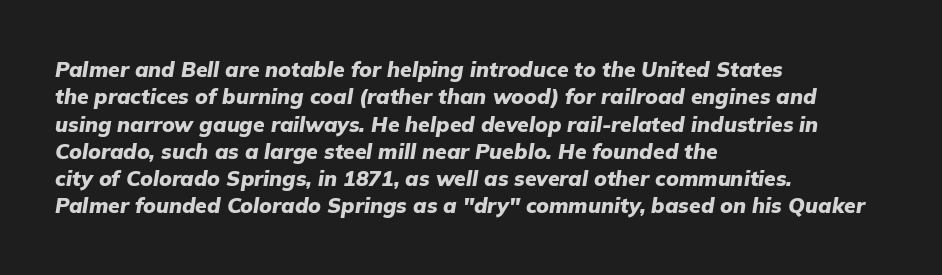
{"italic": "yes", "lean": "right", "slant_degrees": 9, "bold": "yes", "underline": "no", "align": "left", "line_spacing": "normal", "line_spacing_ratio": 1.3, "letter_spacing": "normal", "letter_spacing_em": 0.0, "glyph_px": 21}
